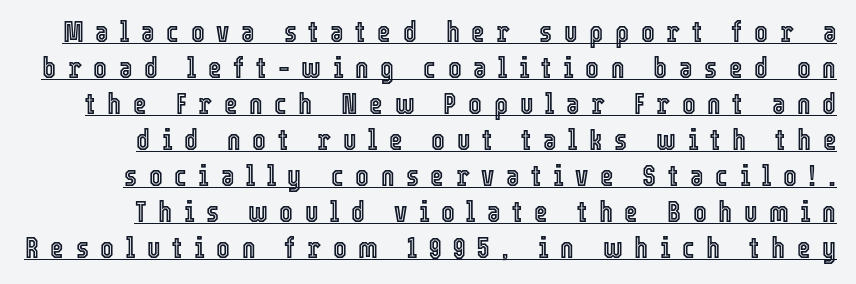
The image shows 29 px condensed type, upright; set line spacing 1.24x, unusually wide letter spacing (+0.4 em), underlined; a medium x-height.
